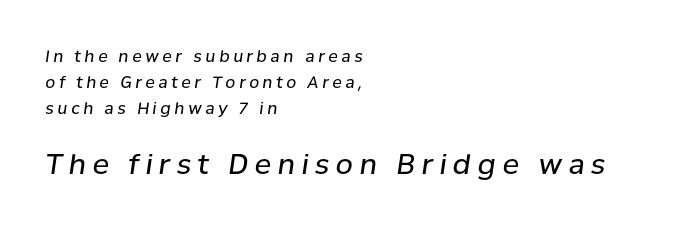
The typography opts for an oblique posture over an upright one. Note: smaller setting up top, larger setting below. Loose tracking; the words dissolve into strings of separated letters. These lines stack with their left ends in a neat column. The passage shown is typed in a proportional face where columns would drift.
